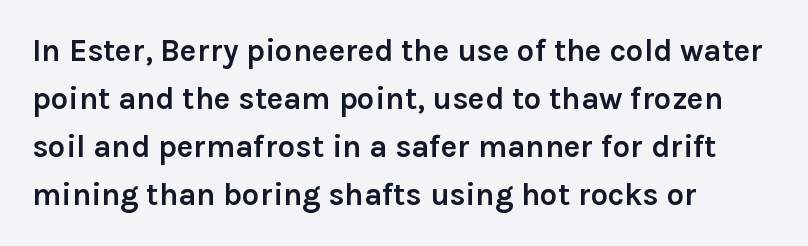
The image shows 31 px semibold sans-serif type, upright; set left-aligned, normal line spacing (1.55x), normal letter spacing, not underlined; low stroke contrast and a medium x-height.
